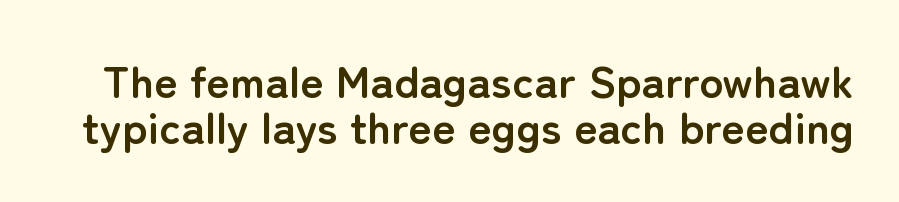
Q: Is the text bold? A: Yes.
Q: Is the text italic (slanted)? A: No, it is upright.
Q: Is the typeface a serif or a sans-serif typeface? A: Sans-serif.
Q: Is the text underlined? A: No.
Q: Is the spacing between letters normal or unusually wide? A: Normal.
Q: Is the spacing between lines tight, normal or loose? A: Tight.
Q: Width (condensed, normal, or wide)? A: Normal.
Q: Stroke contrast? A: Low.
Q: x-height? A: Medium.
Q: Monospaced? A: No.
